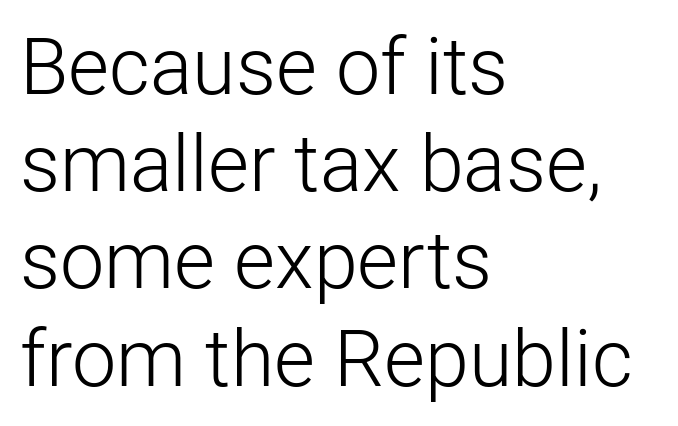
The image shows 79 px light sans-serif type, upright; set left-aligned, line spacing 1.23x, normal letter spacing, not underlined; low stroke contrast and a medium x-height.
